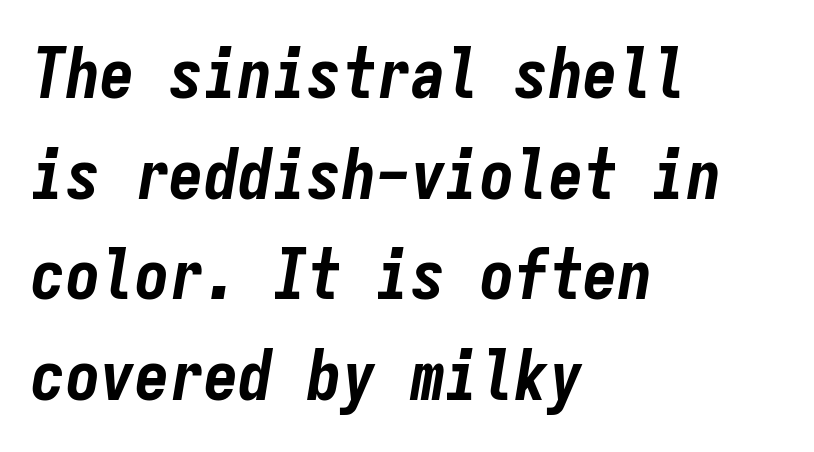
{"italic": "yes", "lean": "right", "slant_degrees": 9, "bold": "yes", "weight": "bold", "width": "condensed", "stroke_contrast": "low", "x_height": "medium", "monospaced": "yes", "underline": "no", "align": "left", "line_spacing": "normal", "line_spacing_ratio": 1.46, "letter_spacing": "normal", "letter_spacing_em": 0.0, "glyph_px": 69}
